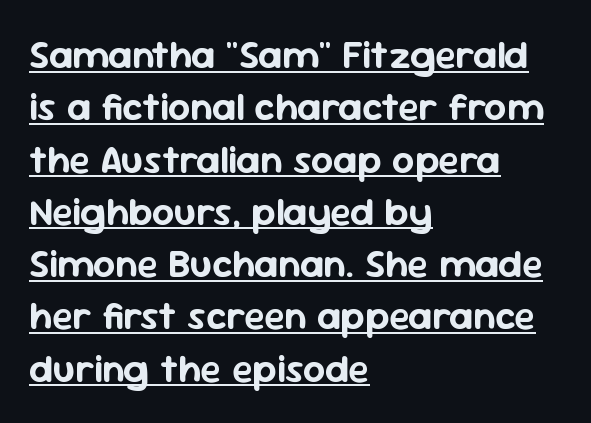
Examine the stroke ends and you'll find no serifs. What decoration does the sample have? An underline. Upright lettering throughout. Baseline-to-baseline distance is the conventional proportion of letter height. If you drew a ruler down the left edge, every line would touch it. There is no visible air inserted between adjacent glyphs.
